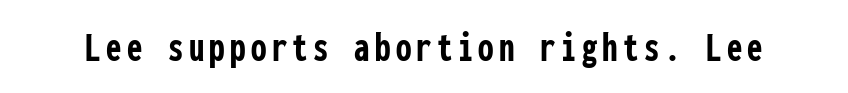
The image shows 44 px semibold, condensed sans-serif type, upright, monospaced; set not underlined; low stroke contrast and a medium x-height.
